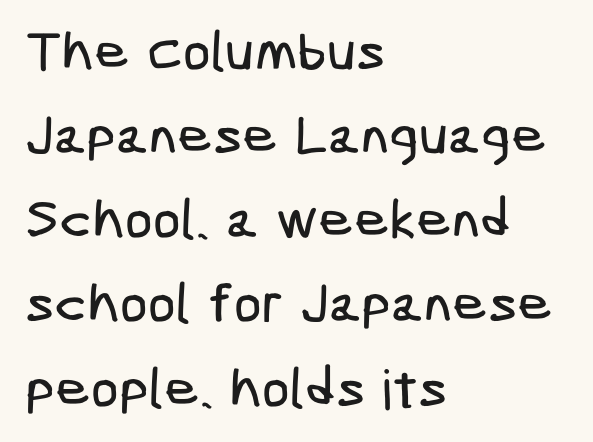
{"serif": "no", "width": "condensed", "stroke_contrast": "low", "x_height": "medium", "underline": "no", "align": "left", "line_spacing": "normal", "line_spacing_ratio": 1.53, "letter_spacing": "normal", "letter_spacing_em": 0.0, "glyph_px": 55}
